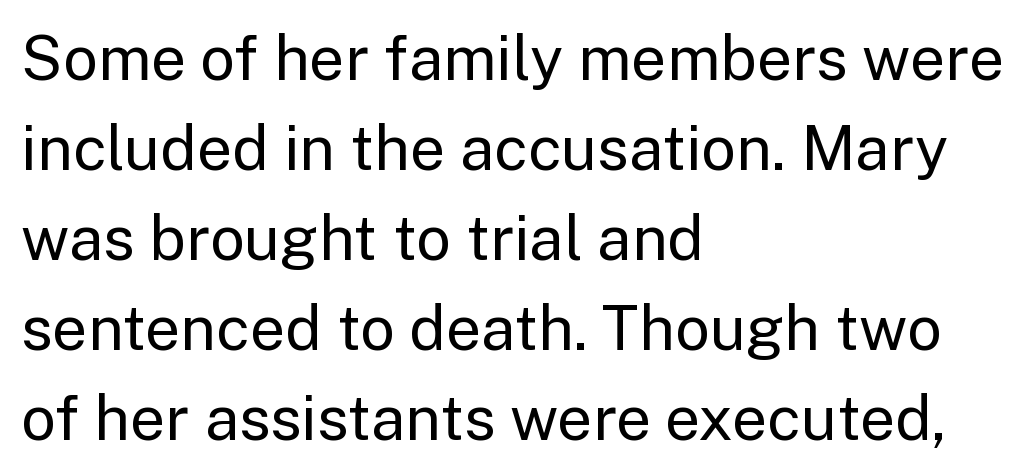
Q: Is the text bold? A: No.
Q: Is the text italic (slanted)? A: No, it is upright.
Q: Is the typeface a serif or a sans-serif typeface? A: Sans-serif.
Q: Is the text underlined? A: No.
Q: How is the paragraph aligned? A: Left-aligned.
Q: Is the spacing between letters normal or unusually wide? A: Normal.
Q: Is the spacing between lines tight, normal or loose? A: Normal.
Q: Width (condensed, normal, or wide)? A: Normal.
Q: Stroke contrast? A: Low.
Q: x-height? A: Medium.
Q: Monospaced? A: No.
